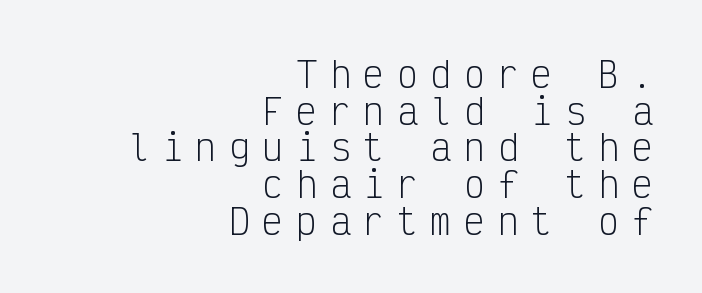
{"serif": "no", "italic": "no", "bold": "no", "weight": "light", "width": "condensed", "stroke_contrast": "low", "x_height": "medium", "monospaced": "yes", "underline": "no", "align": "right", "line_spacing": "tight", "line_spacing_ratio": 1.05, "letter_spacing": "wide", "letter_spacing_em": 0.36, "glyph_px": 35}
